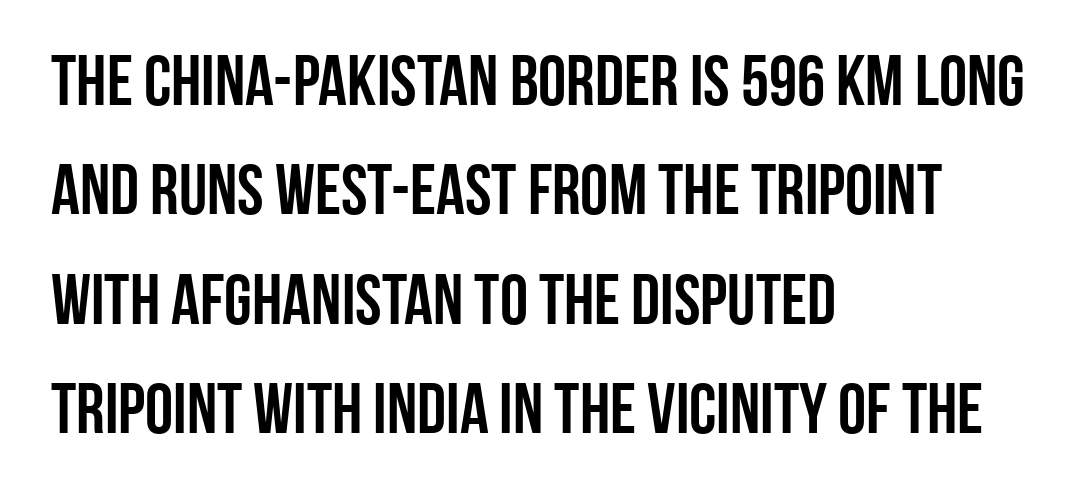
Q: Is the text italic (slanted)? A: No, it is upright.
Q: Is the typeface a serif or a sans-serif typeface? A: Sans-serif.
Q: Is the text underlined? A: No.
Q: How is the paragraph aligned? A: Left-aligned.
Q: Is the spacing between letters normal or unusually wide? A: Normal.
Q: Is the spacing between lines tight, normal or loose? A: Normal.
Q: Width (condensed, normal, or wide)? A: Condensed.
Q: Stroke contrast? A: Low.
Q: x-height? A: Large.
Q: Monospaced? A: No.
